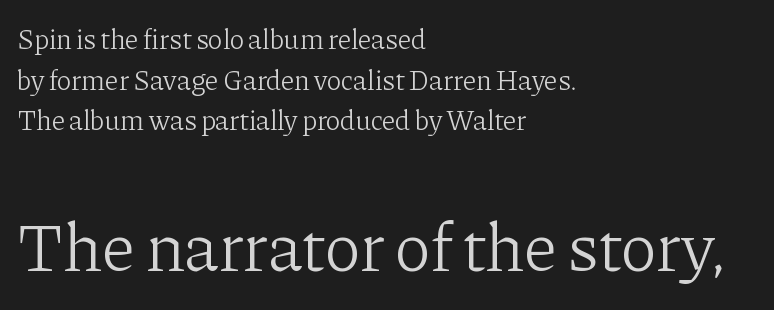
{"serif": "yes", "italic": "no", "bold": "no", "weight": "light", "width": "normal", "stroke_contrast": "low", "x_height": "medium", "monospaced": "no", "underline": "no", "align": "left", "line_spacing": "normal", "line_spacing_ratio": 1.45, "letter_spacing": "normal", "letter_spacing_em": 0.0, "larger_block": "second", "size_ratio": 2.46, "glyph_px": 69}
